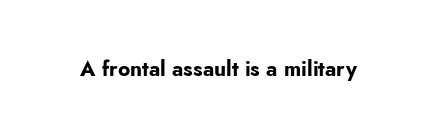
{"italic": "no", "bold": "yes", "underline": "no", "letter_spacing": "normal", "letter_spacing_em": 0.0, "glyph_px": 21}
